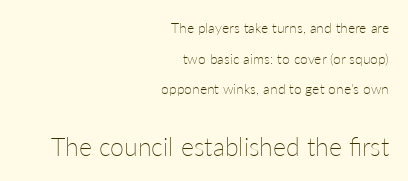
Does the leading feel generous? Absolutely, it's lavish. The foot of each line stays bare and open. Weight class: somewhere from thin through regular. Characters remain perfectly vertical along every line.
